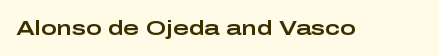
The image shows 21 px text type, upright; set normal letter spacing, not underlined.
